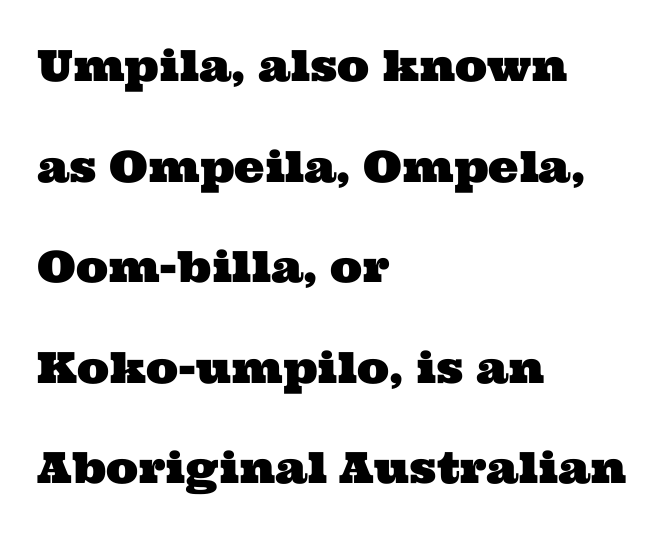
The area under the type is left untouched. What kind of face is this? One with serifs. What's the leading like? Stretched, with rows far apart. This sample has the flowing, uneven cadence of proportional lettering.
